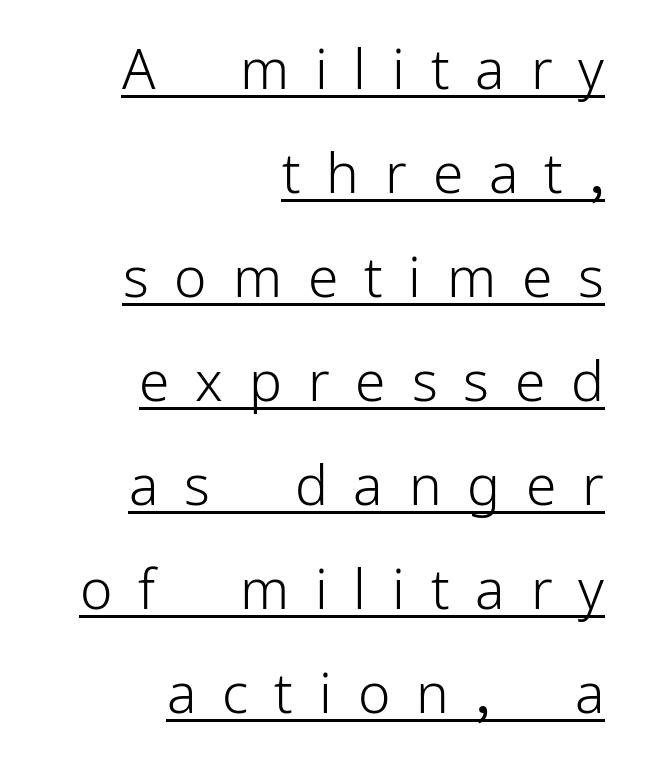
Q: Is the text bold? A: No.
Q: Is the text italic (slanted)? A: No, it is upright.
Q: Is the typeface a serif or a sans-serif typeface? A: Sans-serif.
Q: Is the text underlined? A: Yes.
Q: How is the paragraph aligned? A: Right-aligned.
Q: Is the spacing between letters normal or unusually wide? A: Unusually wide.
Q: Width (condensed, normal, or wide)? A: Normal.
Q: Stroke contrast? A: Low.
Q: x-height? A: Medium.
Q: Monospaced? A: No.
